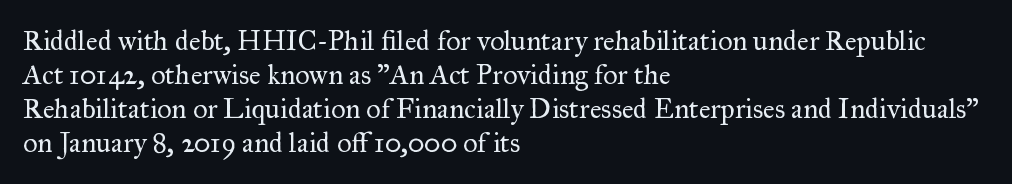
Q: Is the text bold? A: No.
Q: Is the text italic (slanted)? A: No, it is upright.
Q: Is the typeface a serif or a sans-serif typeface? A: Serif.
Q: Is the text underlined? A: No.
Q: How is the paragraph aligned? A: Left-aligned.
Q: Is the spacing between letters normal or unusually wide? A: Normal.
Q: Width (condensed, normal, or wide)? A: Normal.
Q: Stroke contrast? A: Medium.
Q: x-height? A: Small.
Q: Monospaced? A: No.
